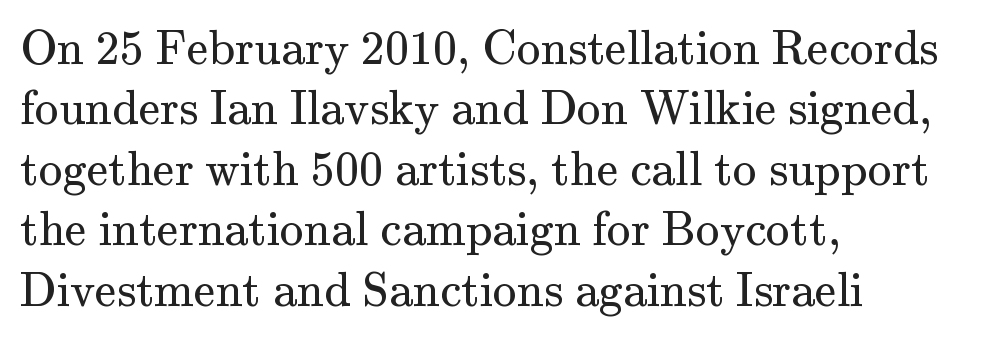
Summary of weight: not heavy and not bold. The rendering uses natural spacing where letterforms have individual widths. Each word holds together tightly as a unit, with standard inter-letter gaps. Honestly, the row spacing looks completely unremarkable.
